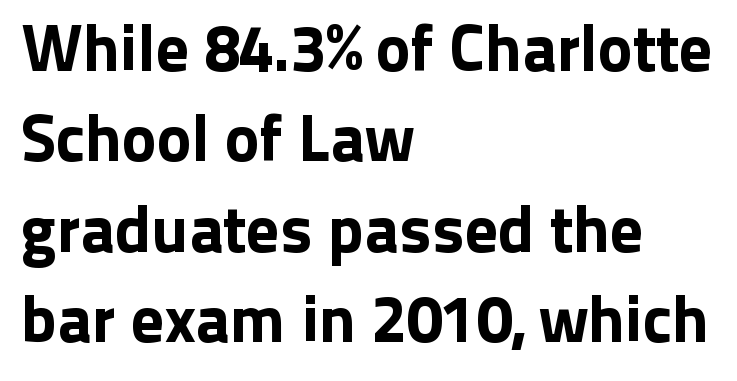
The image shows 66 px sans-serif type, upright; set left-aligned, normal line spacing (1.37x), normal letter spacing, not underlined; low stroke contrast and a medium x-height.
